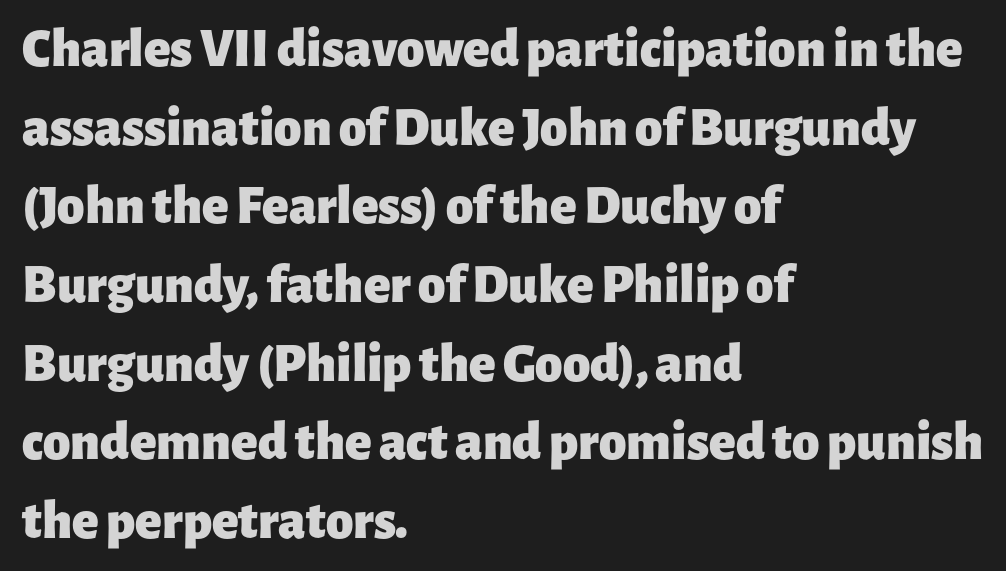
The image shows 55 px heavy sans-serif type, upright; set left-aligned, normal line spacing (1.43x), normal letter spacing, not underlined; low stroke contrast and a medium x-height.
